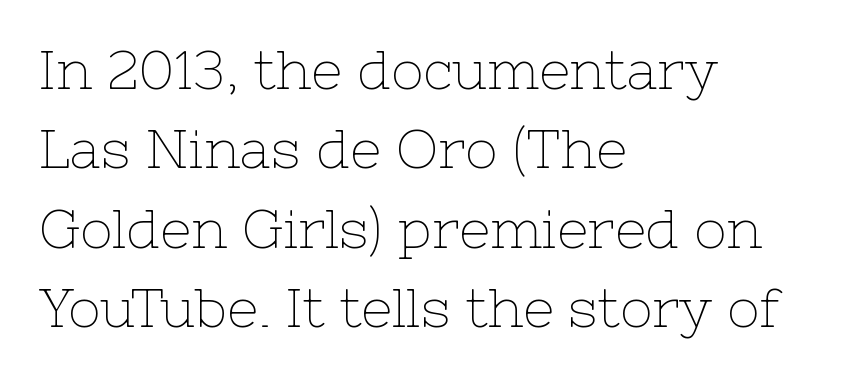
The image shows 54 px thin serif type, upright; set left-aligned, normal line spacing (1.47x), normal letter spacing, not underlined; low stroke contrast and a medium x-height.
